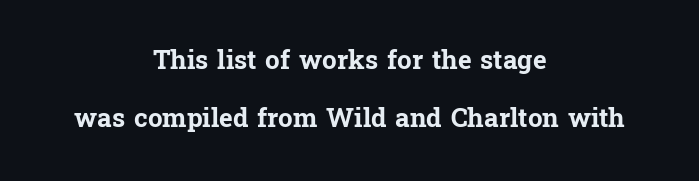
Rule under the text: the space is simply empty. You'd pick this weight for a headline — it's a proper bold. The text block is weighted toward neither margin, spreading evenly from the middle. The letters stand straight up with perfectly vertical stems. These lines keep a tight, regular rhythm from letter to letter. The block of text is sparse from top to bottom, with ample space between rows.
